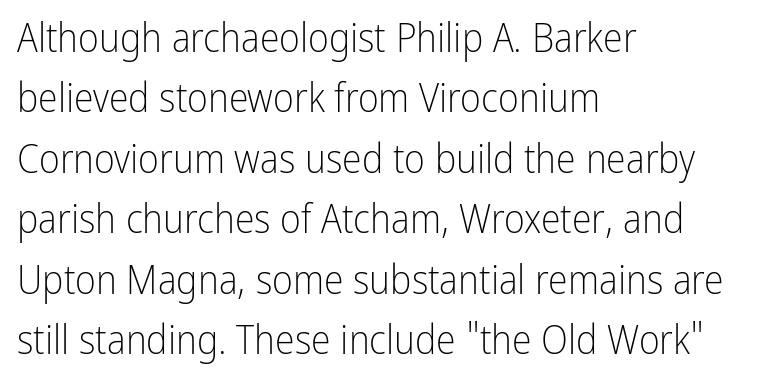
{"serif": "no", "italic": "no", "bold": "no", "weight": "light", "width": "condensed", "stroke_contrast": "low", "x_height": "medium", "monospaced": "no", "underline": "no", "align": "left", "line_spacing": "normal", "line_spacing_ratio": 1.51, "letter_spacing": "normal", "letter_spacing_em": 0.0, "glyph_px": 40}
